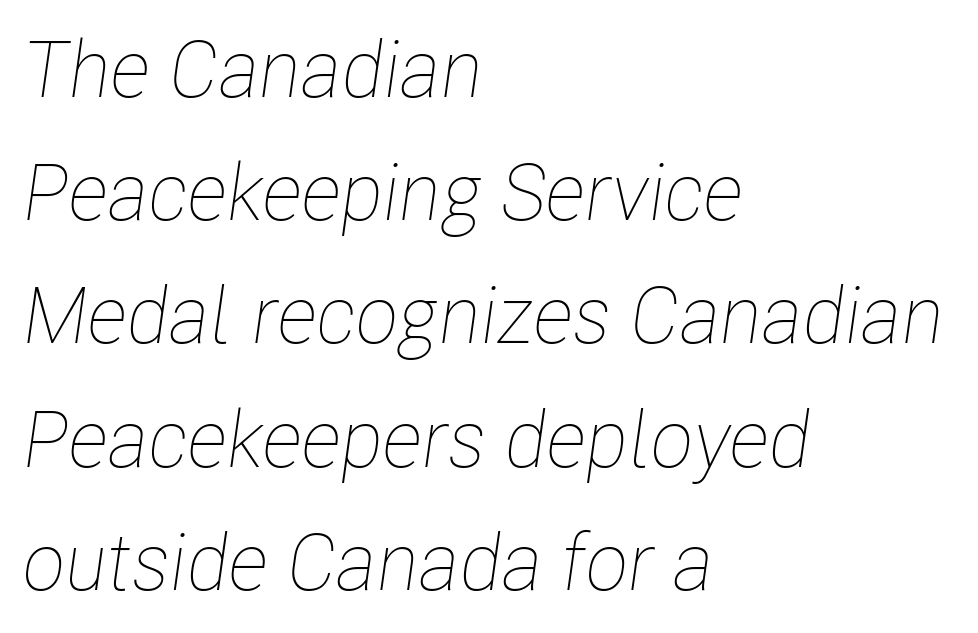
Horizontally, the lines are justified to the leading edge only. Here the designer chose a conventional face with non-uniform glyph widths. Does extra space separate the letters? No, they use regular spacing. Designer's note — italics engaged. Successive baselines arrive at the customary interval.
